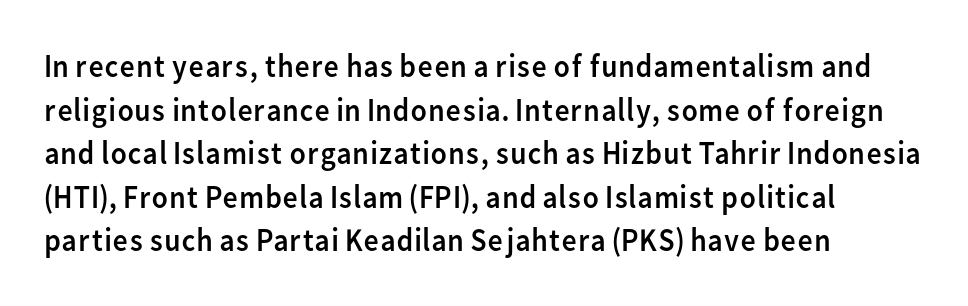
The image shows 33 px regular-weight sans-serif type, upright; set left-aligned, normal line spacing (1.32x), normal letter spacing, not underlined; low stroke contrast and a medium x-height.
